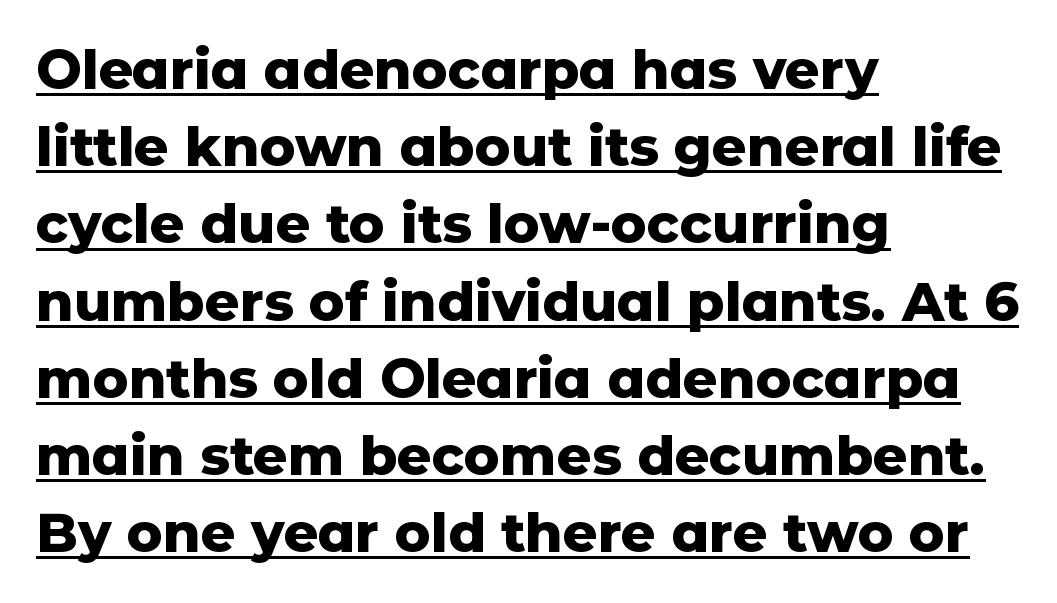
{"serif": "no", "italic": "no", "bold": "yes", "weight": "heavy", "width": "normal", "stroke_contrast": "low", "x_height": "medium", "monospaced": "no", "underline": "yes", "align": "left", "line_spacing": "normal", "line_spacing_ratio": 1.43, "letter_spacing": "normal", "letter_spacing_em": 0.0, "glyph_px": 54}
